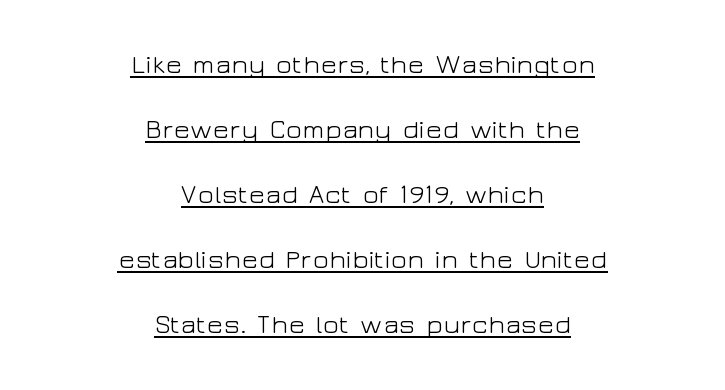
The letterforms sit at book weight or below. Typeset on center — no edge is straight. Posture: upright roman. The letterforms sit shoulder to shoulder at normal distance. The block of text is sparse from top to bottom, with ample space between rows. A typographer would call this underscored text.
